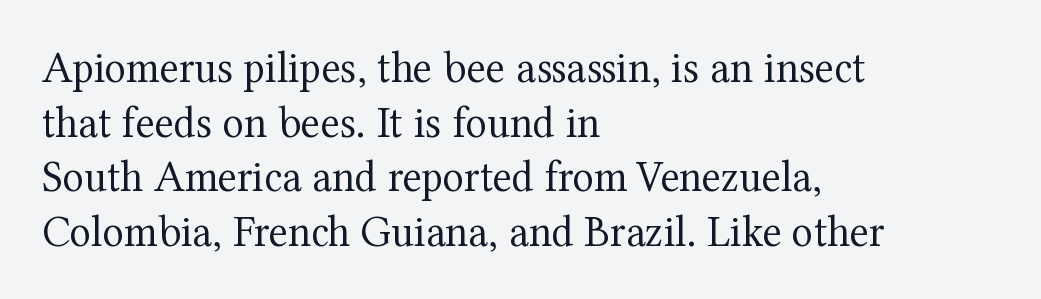
Q: Is the text bold? A: No.
Q: Is the text italic (slanted)? A: No, it is upright.
Q: Is the typeface a serif or a sans-serif typeface? A: Serif.
Q: Is the text underlined? A: No.
Q: How is the paragraph aligned? A: Left-aligned.
Q: Is the spacing between letters normal or unusually wide? A: Normal.
Q: Width (condensed, normal, or wide)? A: Normal.
Q: Stroke contrast? A: Medium.
Q: x-height? A: Medium.
Q: Monospaced? A: No.
